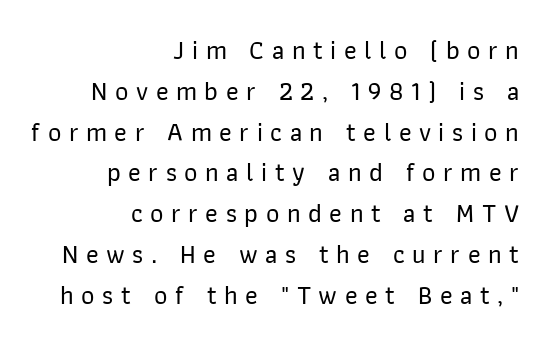
{"italic": "no", "underline": "no", "align": "right", "line_spacing": "normal", "line_spacing_ratio": 1.57, "letter_spacing": "wide", "letter_spacing_em": 0.29, "glyph_px": 26}
